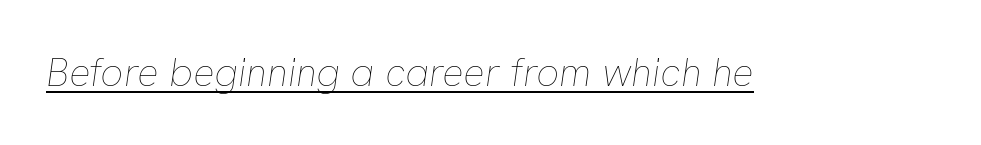
The image shows 40 px thin type, italic (leaning right); set normal letter spacing, underlined; low stroke contrast and a medium x-height.
